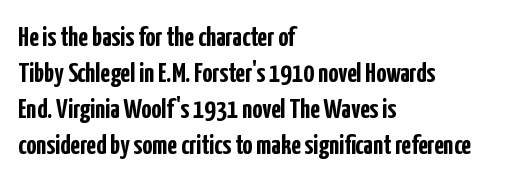
{"serif": "no", "italic": "no", "bold": "yes", "weight": "semibold", "width": "condensed", "stroke_contrast": "low", "x_height": "medium", "monospaced": "no", "underline": "no", "align": "left", "line_spacing": "normal", "line_spacing_ratio": 1.28, "letter_spacing": "normal", "letter_spacing_em": 0.0, "glyph_px": 28}
